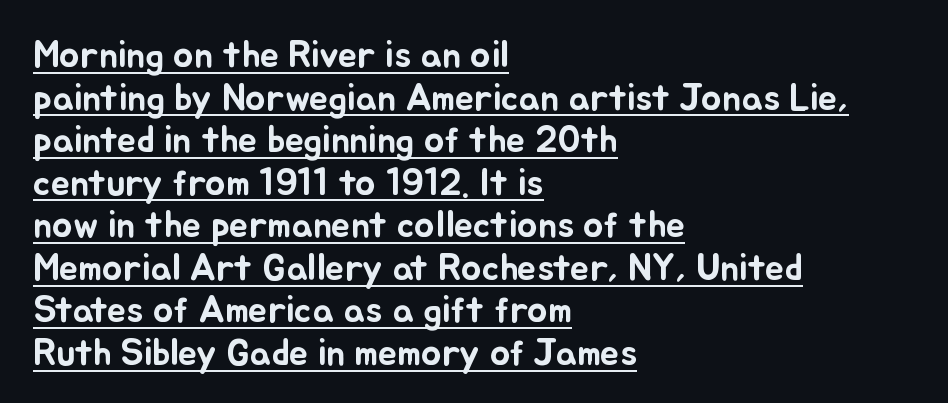
{"italic": "no", "width": "normal", "stroke_contrast": "low", "x_height": "small", "monospaced": "no", "underline": "yes", "align": "left", "line_spacing": "tight", "line_spacing_ratio": 1.12, "letter_spacing": "normal", "letter_spacing_em": 0.0, "glyph_px": 38}
